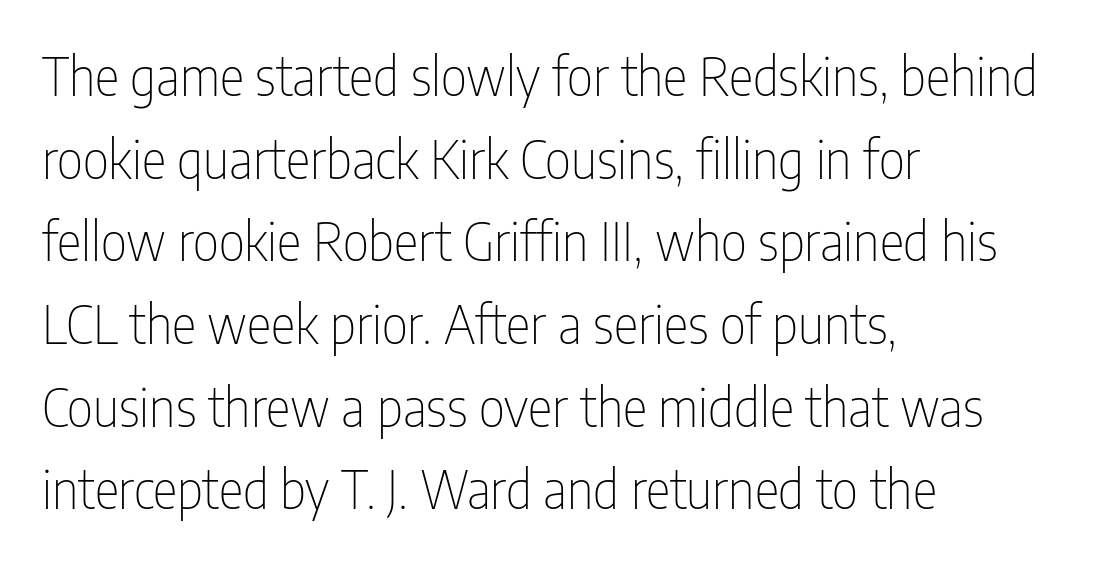
The image shows 52 px thin, condensed sans-serif type, upright; set left-aligned, normal line spacing (1.59x), normal letter spacing, not underlined; low stroke contrast and a medium x-height.
